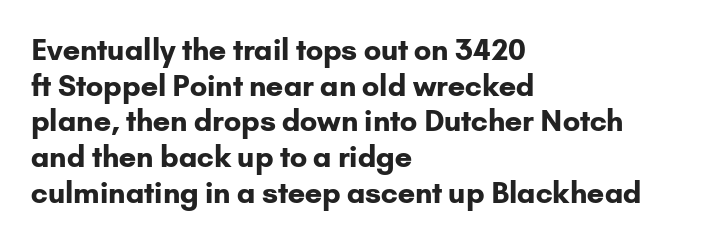
The image shows 29 px bold sans-serif type, upright; set left-aligned, line spacing 1.23x, normal letter spacing, not underlined; low stroke contrast and a small x-height.
